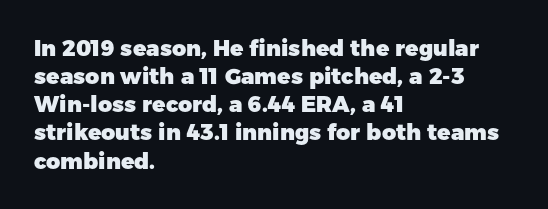
The image shows 22 px bold type, upright; set left-aligned, normal line spacing (1.28x), normal letter spacing, not underlined.
